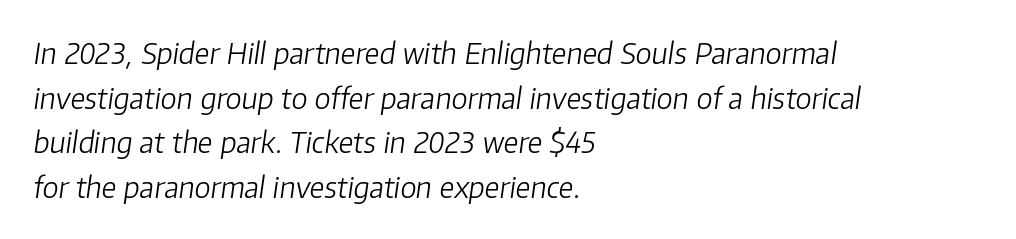
The image shows 29 px light type, italic (leaning right); set left-aligned, normal line spacing (1.54x), normal letter spacing, not underlined; low stroke contrast and a medium x-height.
